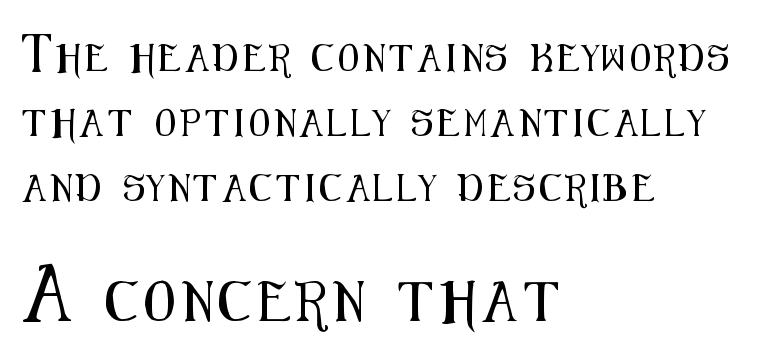
Whoever set this chose breathing room over compactness in the vertical rhythm. A classic flush-left, rag-right setting is used for this passage. Anything drawn beneath the words? Only blank space. Characters remain perfectly vertical along every line. Typesetter's note — lower block bumped up in size, upper block left smaller.
